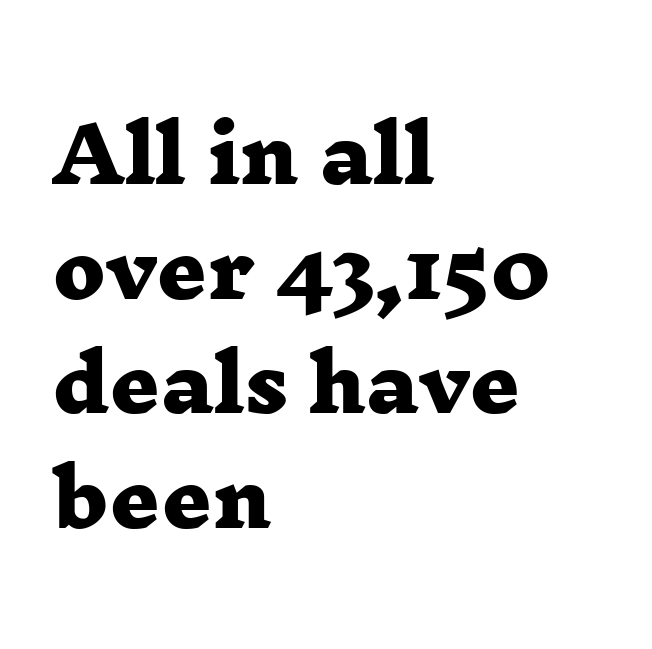
The image shows 77 px heavy, wide serif type; set left-aligned, normal line spacing (1.49x), normal letter spacing, not underlined; low stroke contrast and a medium x-height.
